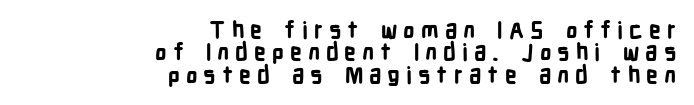
Stroke thickness is high; the sample reads as a true bold. A typesetter would call this heavily tracked-out type. A flush-right, rag-left setting is used for this passage. Compared with typical paragraphs, the rows here are closer together.
